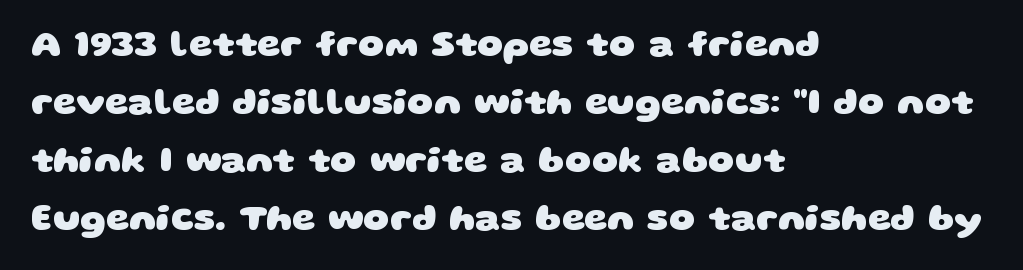
Looks like regular typesetting: each glyph gets only the width it needs. Between one letter and the next there's only the usual sliver of space. The text block is weighted toward the left margin, trailing off unevenly rightward. Grotesque or geometric, the face here clearly has no serifs.
